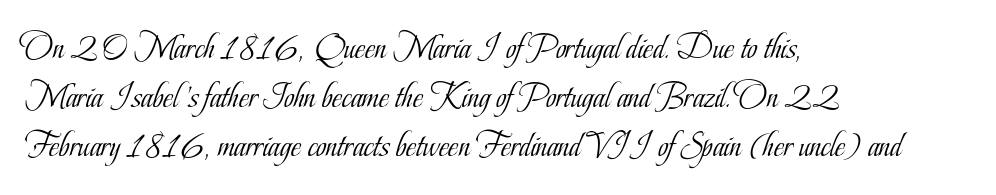
Q: Is the text bold? A: No.
Q: Is the text italic (slanted)? A: Yes.
Q: Is the typeface a serif or a sans-serif typeface? A: Serif.
Q: Is the text underlined? A: No.
Q: How is the paragraph aligned? A: Left-aligned.
Q: Is the spacing between letters normal or unusually wide? A: Normal.
Q: Is the spacing between lines tight, normal or loose? A: Normal.
Q: Width (condensed, normal, or wide)? A: Condensed.
Q: Stroke contrast? A: Low.
Q: x-height? A: Small.
Q: Monospaced? A: No.
